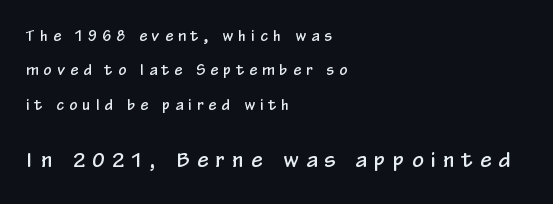
Only glyphs here, with clear space below each row. This sample uses an upright cut, with every glyph sitting square on the baseline. Does the bottom block carry the larger type? Yes, it does. Display-style spreading of the glyphs; the letterfit is very open. A great deal of white space separates one row of letters from the next.
